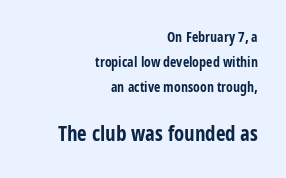
{"italic": "no", "bold": "yes", "underline": "no", "align": "right", "line_spacing_ratio": 1.77, "letter_spacing": "normal", "letter_spacing_em": 0.0, "larger_block": "second", "size_ratio": 1.5, "glyph_px": 21}
